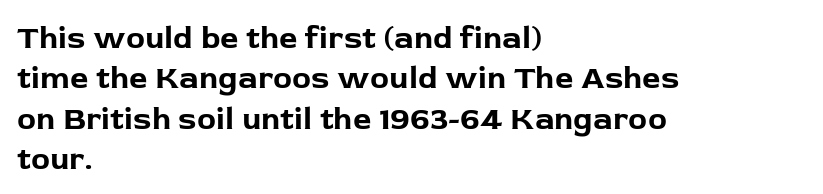
Q: Is the text bold? A: Yes.
Q: Is the text italic (slanted)? A: No, it is upright.
Q: Is the typeface a serif or a sans-serif typeface? A: Sans-serif.
Q: Is the text underlined? A: No.
Q: How is the paragraph aligned? A: Left-aligned.
Q: Is the spacing between letters normal or unusually wide? A: Normal.
Q: Is the spacing between lines tight, normal or loose? A: Normal.
Q: Width (condensed, normal, or wide)? A: Normal.
Q: Stroke contrast? A: Low.
Q: x-height? A: Medium.
Q: Monospaced? A: No.
